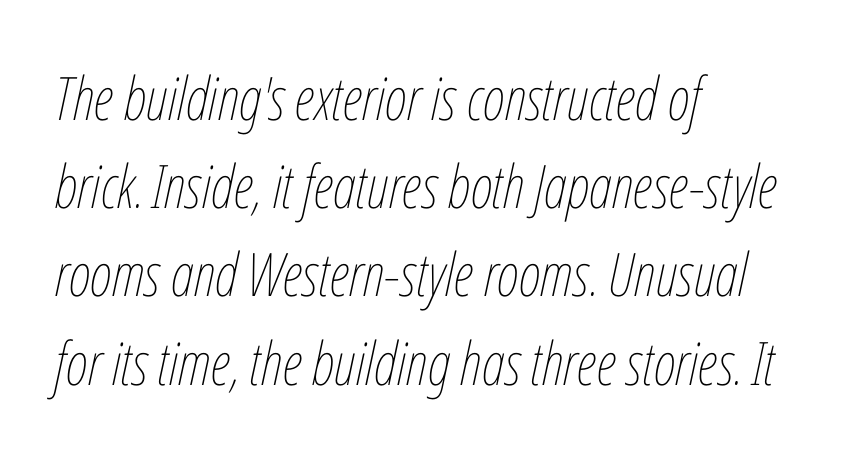
The image shows 60 px thin, condensed type, italic (leaning right); set left-aligned, normal line spacing (1.47x), normal letter spacing, not underlined; low stroke contrast and a medium x-height.
